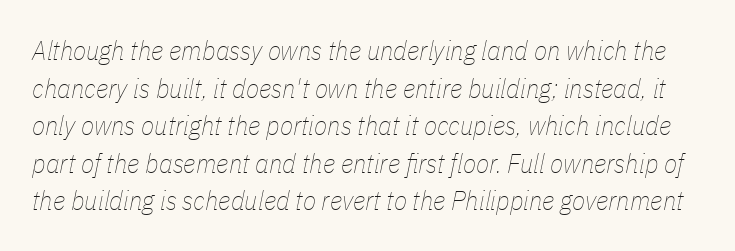
{"italic": "yes", "lean": "right", "slant_degrees": 11, "bold": "no", "underline": "no", "line_spacing": "normal", "line_spacing_ratio": 1.39, "letter_spacing": "normal", "letter_spacing_em": 0.0, "glyph_px": 27}
